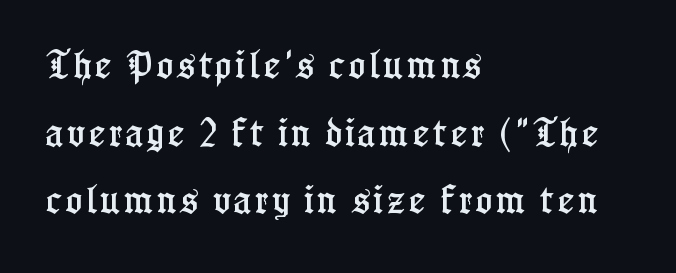
Q: Is the text italic (slanted)? A: No, it is upright.
Q: Is the typeface a serif or a sans-serif typeface? A: Serif.
Q: Is the text underlined? A: No.
Q: How is the paragraph aligned? A: Left-aligned.
Q: Is the spacing between lines tight, normal or loose? A: Loose.
Q: Width (condensed, normal, or wide)? A: Condensed.
Q: Stroke contrast? A: Low.
Q: x-height? A: Medium.
Q: Monospaced? A: No.
